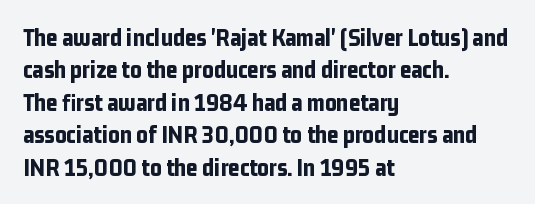
{"italic": "no", "bold": "yes", "underline": "no", "align": "left", "line_spacing": "normal", "line_spacing_ratio": 1.3, "letter_spacing": "normal", "letter_spacing_em": 0.0, "glyph_px": 25}
